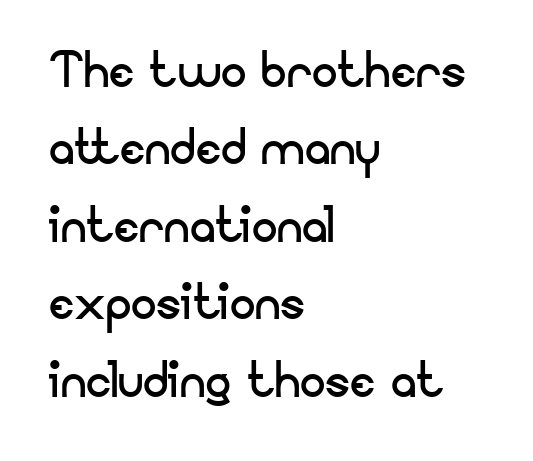
Honestly, there is no underline to notice here at all. The face used here is proportionally spaced, like ordinary book or web type. These glyphs show unthickened strokes, regular width or finer. Compared with a centered layout, this one pins lines to the left instead.
